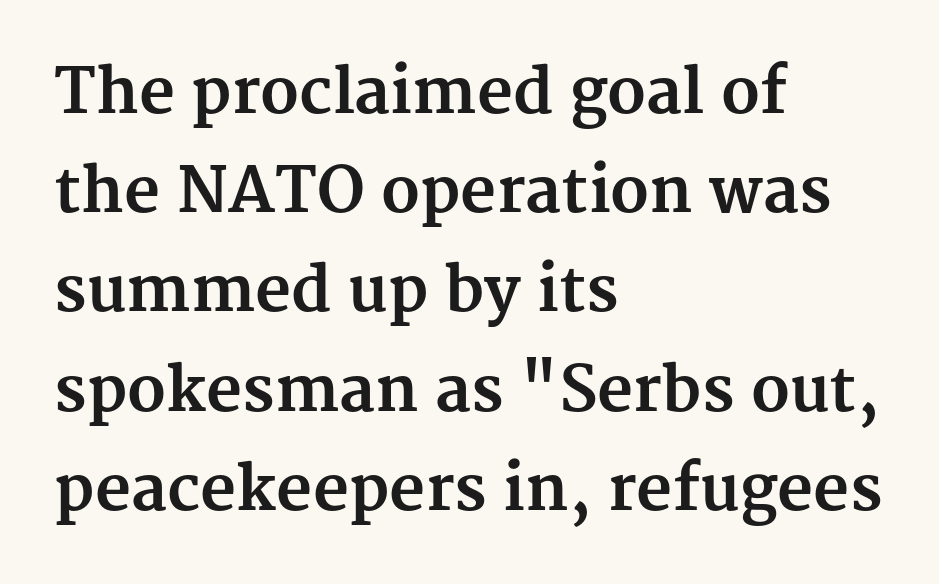
Interline gaps are of average width in this sample. On the weight axis this lands at bold, roughly 700. Designer's note — italics off, roman on. The setting favours the left margin, as ordinary paragraphs usually do. Look at the bottom of the vertical strokes: they flare into serifs here.
